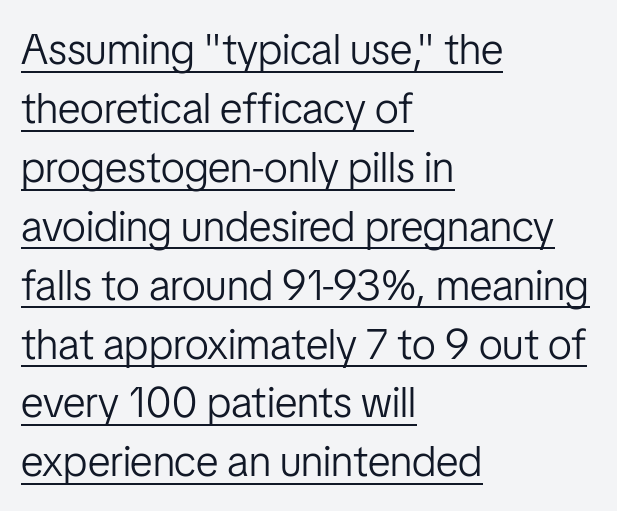
The image shows 43 px light, condensed sans-serif type, upright; set left-aligned, normal line spacing (1.37x), normal letter spacing, underlined; low stroke contrast and a medium x-height.
